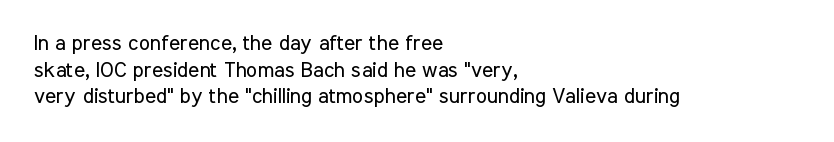
Q: Is the text bold? A: No.
Q: Is the text italic (slanted)? A: No, it is upright.
Q: Is the text underlined? A: No.
Q: How is the paragraph aligned? A: Left-aligned.
Q: Is the spacing between letters normal or unusually wide? A: Normal.
Q: Is the spacing between lines tight, normal or loose? A: Normal.
